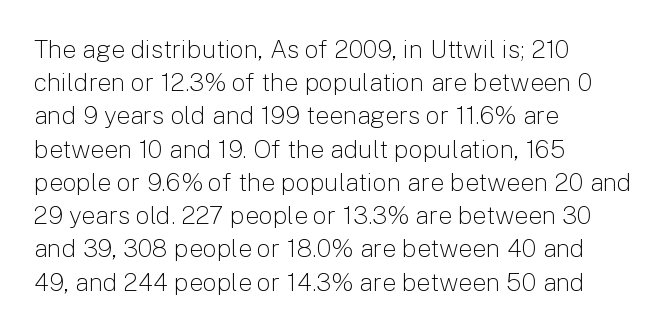
The image shows 25 px text type, upright; set left-aligned, normal line spacing (1.33x), normal letter spacing, not underlined.
